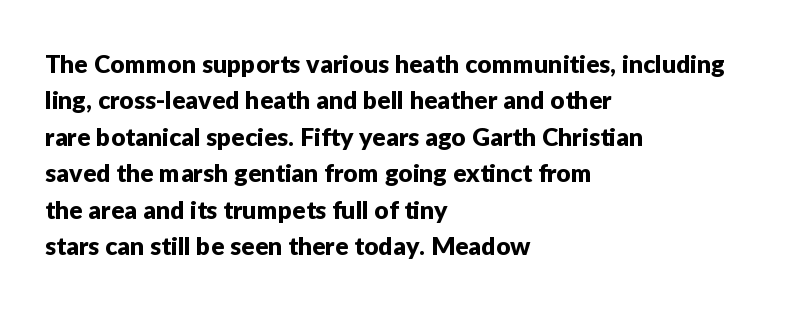
Q: Is the text italic (slanted)? A: No, it is upright.
Q: Is the text underlined? A: No.
Q: How is the paragraph aligned? A: Left-aligned.
Q: Is the spacing between letters normal or unusually wide? A: Normal.
Q: Is the spacing between lines tight, normal or loose? A: Normal.
